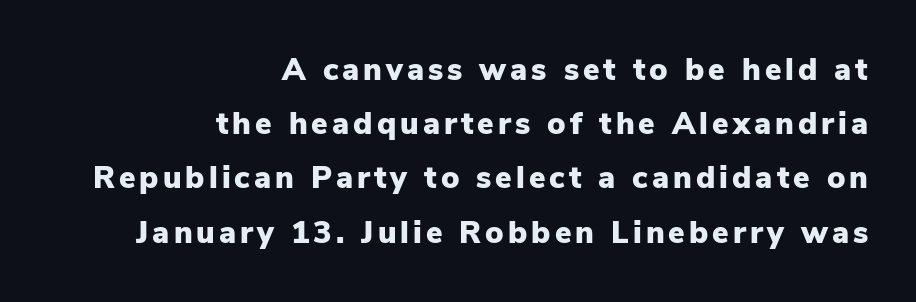
The image shows 31 px heavy sans-serif type, upright; set right-aligned, line spacing 1.75x, not underlined; low stroke contrast and a medium x-height.
